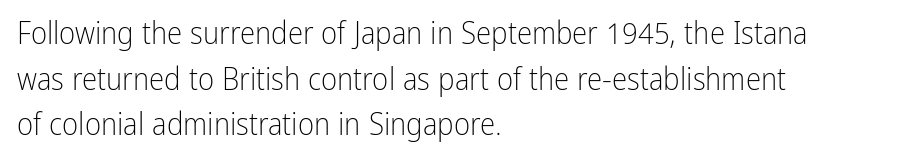
Q: Is the text bold? A: No.
Q: Is the text italic (slanted)? A: No, it is upright.
Q: Is the typeface a serif or a sans-serif typeface? A: Sans-serif.
Q: Is the text underlined? A: No.
Q: How is the paragraph aligned? A: Left-aligned.
Q: Is the spacing between letters normal or unusually wide? A: Normal.
Q: Is the spacing between lines tight, normal or loose? A: Normal.
Q: Width (condensed, normal, or wide)? A: Condensed.
Q: Stroke contrast? A: Low.
Q: x-height? A: Medium.
Q: Monospaced? A: No.
